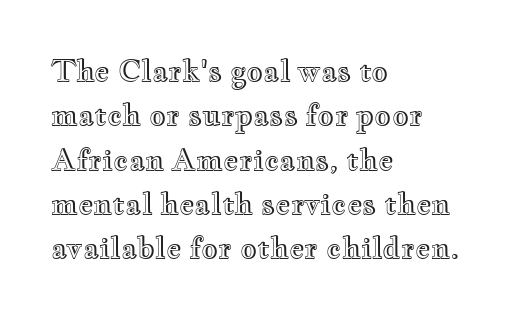
{"italic": "no", "width": "wide", "x_height": "small", "monospaced": "no", "underline": "no", "align": "left", "line_spacing": "normal", "line_spacing_ratio": 1.53, "letter_spacing": "normal", "letter_spacing_em": 0.0, "glyph_px": 29}
